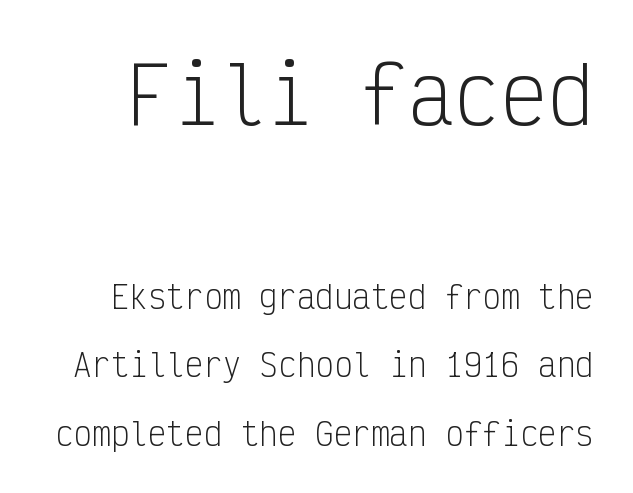
This is the regular roman posture of the typeface. Note the uniform advance width — an 'i' takes as much space as an 'm'. Note: no serifs on the glyphs. Letters rest on an invisible, unmarked baseline. In terms of leading, this rendering errs on the spacious side.
